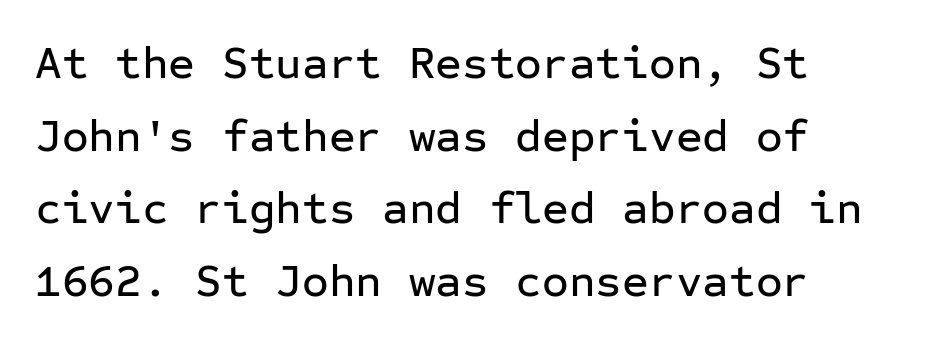
How are the letters spaced? Ordinarily, with no added tracking. Horizontal bands of white between lines are of average thickness. Observe the absence of serifs on each vertical stroke in this sample. You could count columns in this text — the font is strictly monospaced.
